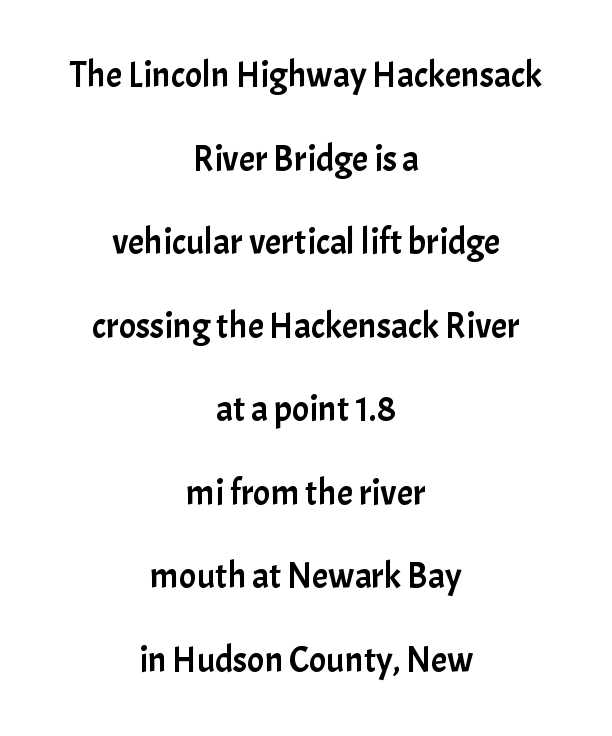
Standard letterfit; no display-style spreading of the glyphs. Examine the stroke ends and you'll find no serifs. These lines stack symmetrically, like a column narrowing and widening about its center. Underlining? Definitely not there. Upright lettering throughout.
